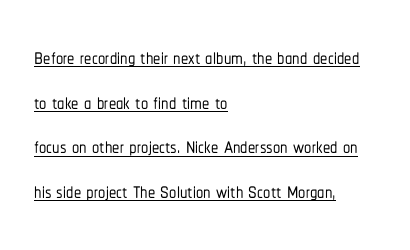
This sample has the flowing, uneven cadence of proportional lettering. Short note: letters normally spaced. The glyphs in this specimen are sans serif. Emphasis is given by a line drawn under the lettering. The rendering anchors every line to the left-hand side.
